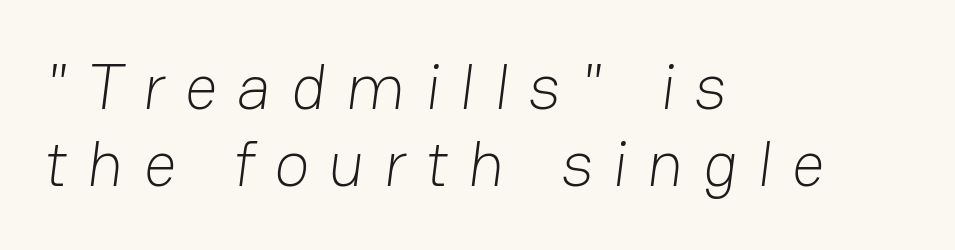
Q: Is the text bold? A: No.
Q: Is the typeface a serif or a sans-serif typeface? A: Sans-serif.
Q: Is the text underlined? A: No.
Q: How is the paragraph aligned? A: Left-aligned.
Q: Is the spacing between letters normal or unusually wide? A: Unusually wide.
Q: Width (condensed, normal, or wide)? A: Normal.
Q: Stroke contrast? A: Low.
Q: x-height? A: Medium.
Q: Monospaced? A: No.
